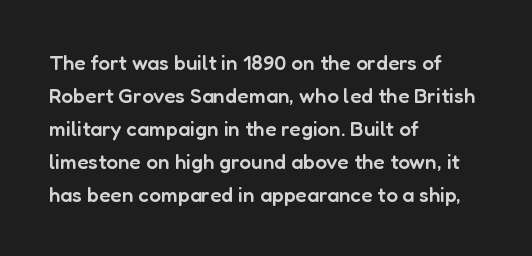
The image shows 21 px text type, upright; set left-aligned, normal line spacing (1.57x), normal letter spacing, not underlined.
